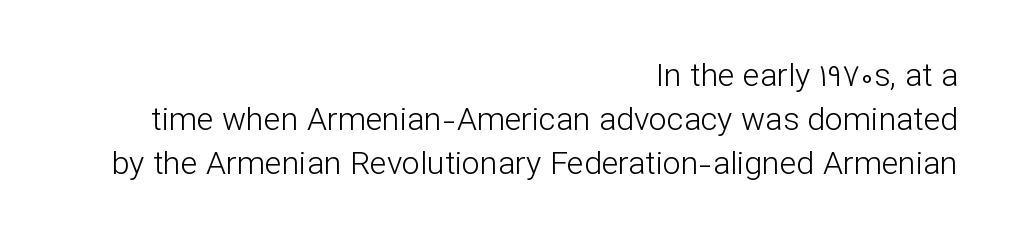
The image shows 32 px light sans-serif type, upright; set right-aligned, normal line spacing (1.38x), normal letter spacing, not underlined; low stroke contrast and a medium x-height.
